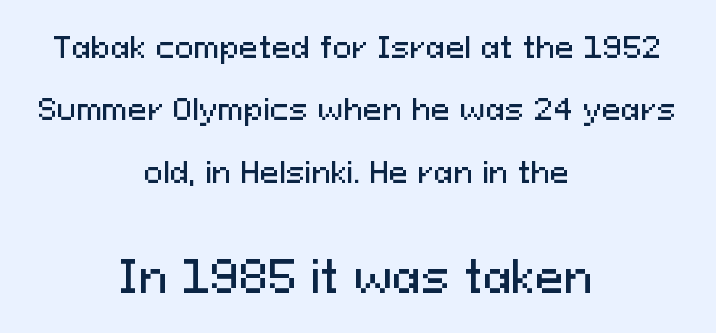
Q: Is the text italic (slanted)? A: No, it is upright.
Q: Is the typeface a serif or a sans-serif typeface? A: Sans-serif.
Q: Is the text underlined? A: No.
Q: How is the paragraph aligned? A: Centered.
Q: Is the spacing between letters normal or unusually wide? A: Normal.
Q: Is the spacing between lines tight, normal or loose? A: Loose.
Q: Which block of text is set in a larger size, the first (top) or the second (bottom)? A: The second (bottom) one.
Q: Width (condensed, normal, or wide)? A: Normal.
Q: Stroke contrast? A: Medium.
Q: x-height? A: Medium.
Q: Monospaced? A: No.
